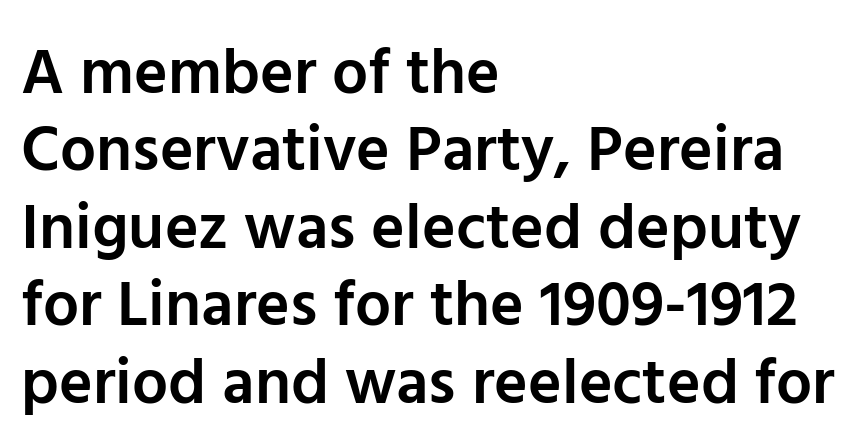
Q: Is the text bold? A: Semi-bold.
Q: Is the text italic (slanted)? A: No, it is upright.
Q: Is the typeface a serif or a sans-serif typeface? A: Sans-serif.
Q: Is the text underlined? A: No.
Q: How is the paragraph aligned? A: Left-aligned.
Q: Is the spacing between letters normal or unusually wide? A: Normal.
Q: Width (condensed, normal, or wide)? A: Normal.
Q: Stroke contrast? A: Low.
Q: x-height? A: Medium.
Q: Monospaced? A: No.
